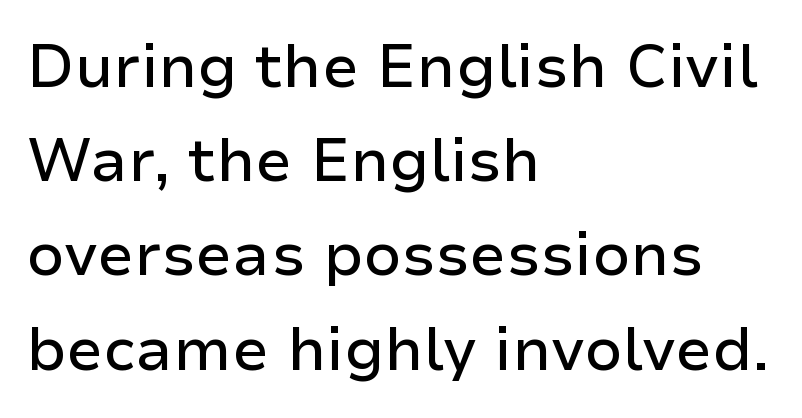
The image shows 60 px sans-serif type, upright; set left-aligned, normal line spacing (1.57x), normal letter spacing, not underlined; low stroke contrast and a medium x-height.
